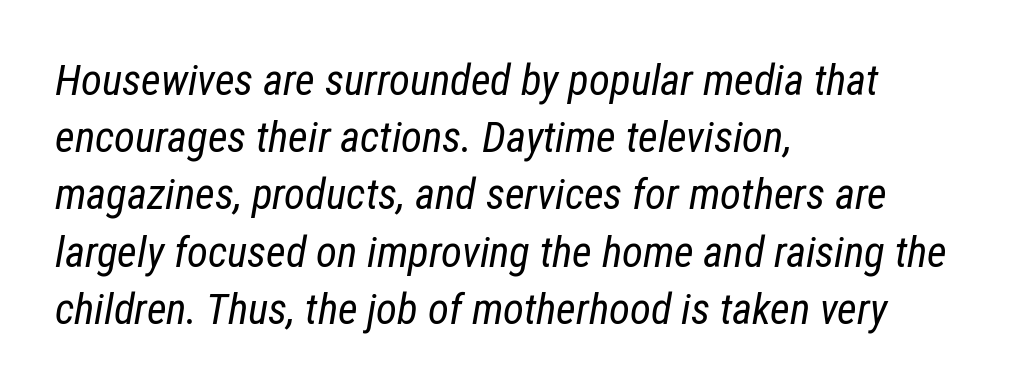
Q: Is the text bold? A: No.
Q: Is the text italic (slanted)? A: Yes, it leans right by about 12 degrees.
Q: Is the text underlined? A: No.
Q: How is the paragraph aligned? A: Left-aligned.
Q: Is the spacing between letters normal or unusually wide? A: Normal.
Q: Is the spacing between lines tight, normal or loose? A: Normal.
Q: Width (condensed, normal, or wide)? A: Condensed.
Q: Stroke contrast? A: Low.
Q: x-height? A: Medium.
Q: Monospaced? A: No.
